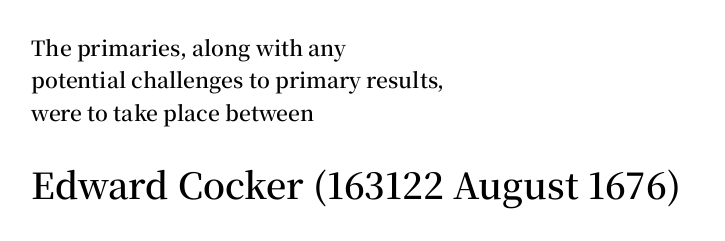
Q: Is the text bold? A: Semi-bold.
Q: Is the text italic (slanted)? A: No, it is upright.
Q: Is the typeface a serif or a sans-serif typeface? A: Serif.
Q: Is the text underlined? A: No.
Q: How is the paragraph aligned? A: Left-aligned.
Q: Is the spacing between letters normal or unusually wide? A: Normal.
Q: Is the spacing between lines tight, normal or loose? A: Normal.
Q: Which block of text is set in a larger size, the first (top) or the second (bottom)? A: The second (bottom) one.
Q: Width (condensed, normal, or wide)? A: Normal.
Q: Stroke contrast? A: Medium.
Q: x-height? A: Medium.
Q: Monospaced? A: No.
